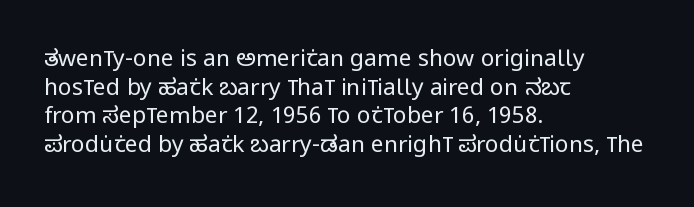
The image shows 23 px text type, upright; set left-aligned, normal line spacing (1.25x), normal letter spacing, not underlined.
